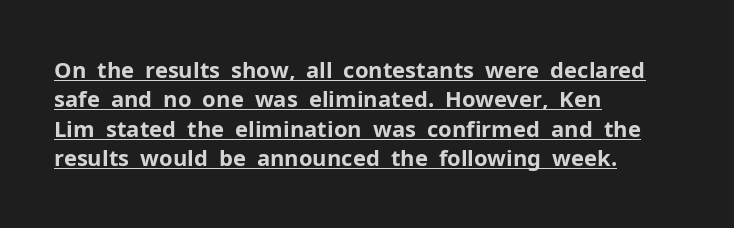
Q: Is the text bold? A: Yes.
Q: Is the text italic (slanted)? A: No, it is upright.
Q: Is the text underlined? A: Yes.
Q: How is the paragraph aligned? A: Left-aligned.
Q: Is the spacing between letters normal or unusually wide? A: Normal.
Q: Is the spacing between lines tight, normal or loose? A: Normal.
